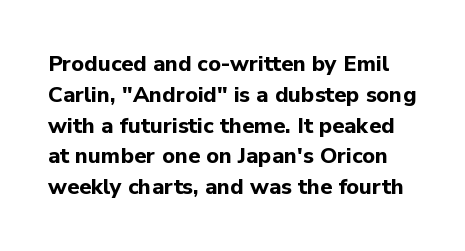
{"italic": "no", "bold": "yes", "underline": "no", "line_spacing": "normal", "line_spacing_ratio": 1.4, "letter_spacing": "normal", "letter_spacing_em": 0.0, "glyph_px": 22}
